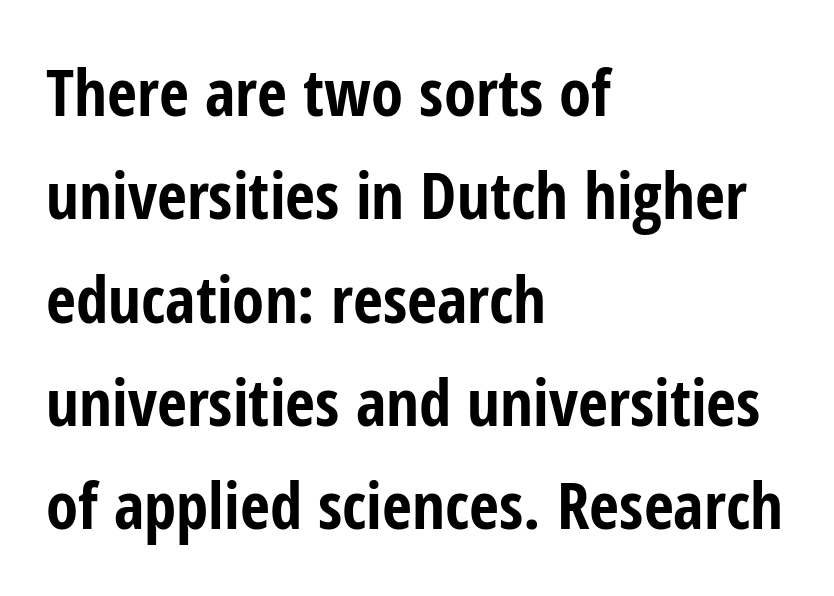
{"serif": "no", "italic": "no", "bold": "yes", "weight": "bold", "width": "condensed", "stroke_contrast": "low", "x_height": "medium", "monospaced": "no", "underline": "no", "align": "left", "line_spacing": "normal", "line_spacing_ratio": 1.59, "letter_spacing": "normal", "letter_spacing_em": 0.0, "glyph_px": 65}
